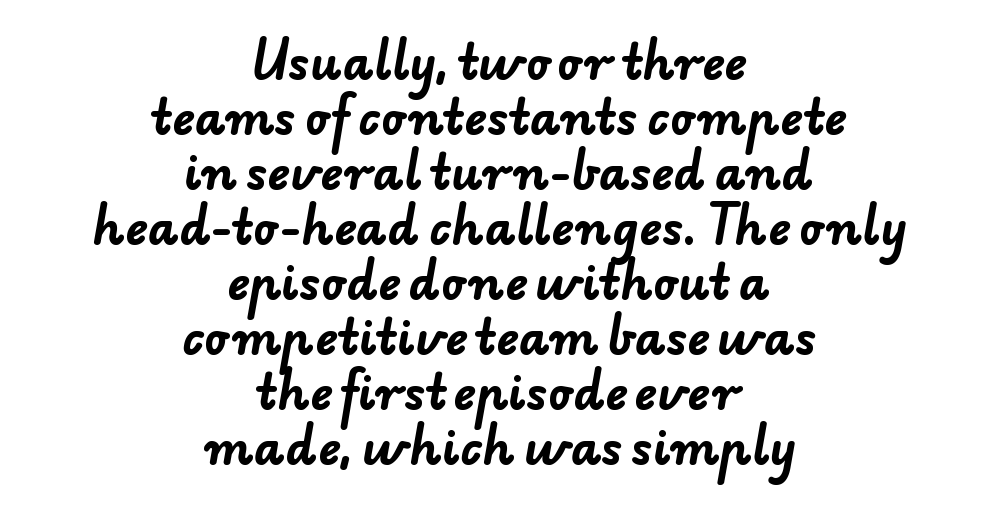
The image shows 47 px bold sans-serif type; set centered, line spacing 1.17x, normal letter spacing, not underlined; low stroke contrast and a small x-height.
